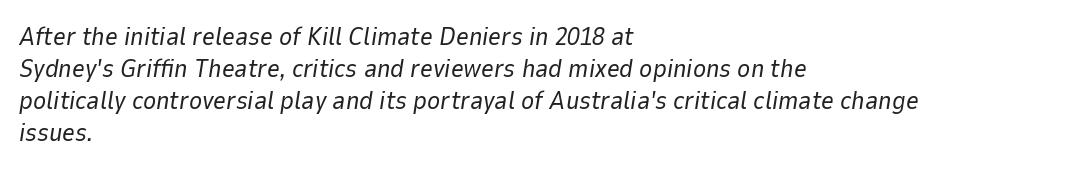
Caption: face not bold, strokes unweighted. Default kerning and tracking; the words read as compact shapes. Nobody drew a line under any word here. Compared with typical paragraphs, the rows here are spaced about the same. The text carries the slant typical of an italic or oblique font. These lines stack with their left ends in a neat column.
